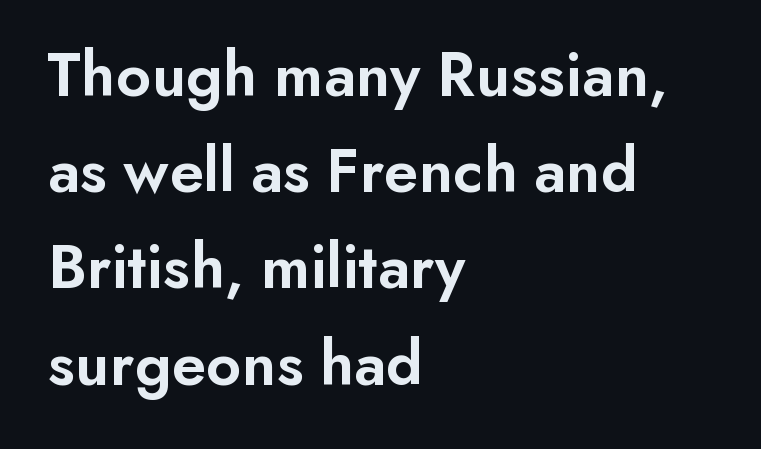
Underline: absent. These lines were composed using upright roman letters. Short note: letters normally spaced. Which margin do the lines hug? The left one — the right edge is uneven. The rows are spaced the way most documents space them. Notice the strokes are somewhat thickened but not fully heavy: this is a semibold.
